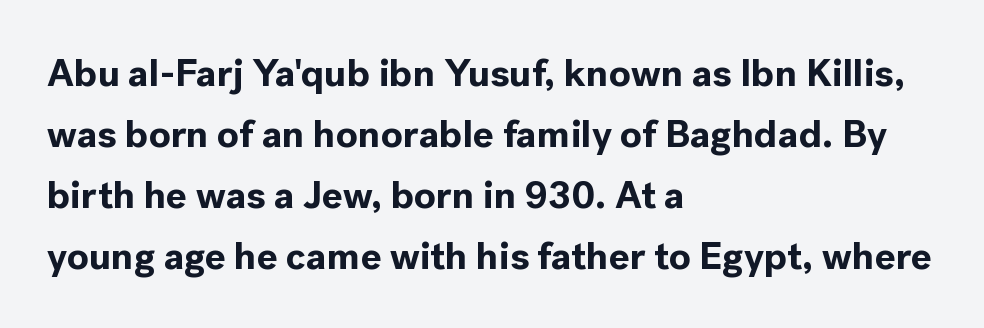
The words here are not underlined. Summary of vertical rhythm: regular, with standard interline spacing. The tracking reads as untouched default to a designer's eye. If you drew a ruler down the left edge, every line would touch it. Stroke terminals: plain, sans-serif. Thick stems and heavy bowls — unmistakably bold.
